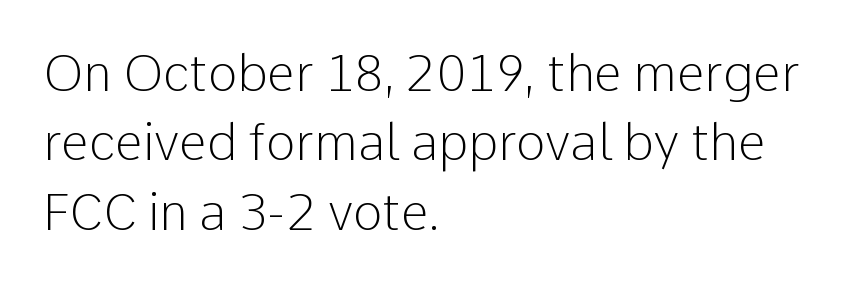
{"serif": "no", "italic": "no", "bold": "no", "weight": "light", "width": "normal", "stroke_contrast": "low", "x_height": "medium", "monospaced": "no", "underline": "no", "align": "left", "line_spacing": "normal", "line_spacing_ratio": 1.39, "letter_spacing": "normal", "letter_spacing_em": 0.0, "glyph_px": 50}
